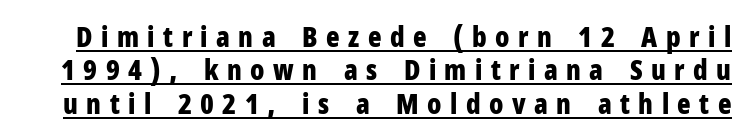
The image shows 28 px bold, condensed sans-serif type, upright; set line spacing 1.19x, unusually wide letter spacing (+0.3 em), underlined; low stroke contrast and a medium x-height.
